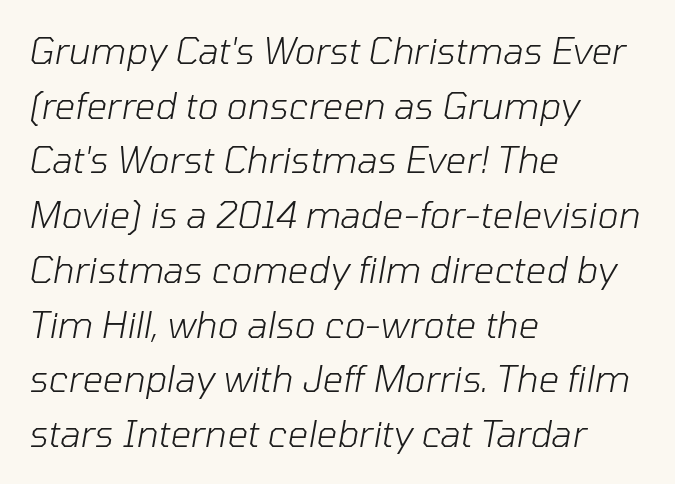
Q: Is the text bold? A: No.
Q: Is the text italic (slanted)? A: Yes, it leans right by about 10 degrees.
Q: Is the text underlined? A: No.
Q: How is the paragraph aligned? A: Left-aligned.
Q: Is the spacing between letters normal or unusually wide? A: Normal.
Q: Is the spacing between lines tight, normal or loose? A: Normal.
Q: Width (condensed, normal, or wide)? A: Normal.
Q: Stroke contrast? A: Low.
Q: x-height? A: Medium.
Q: Monospaced? A: No.
